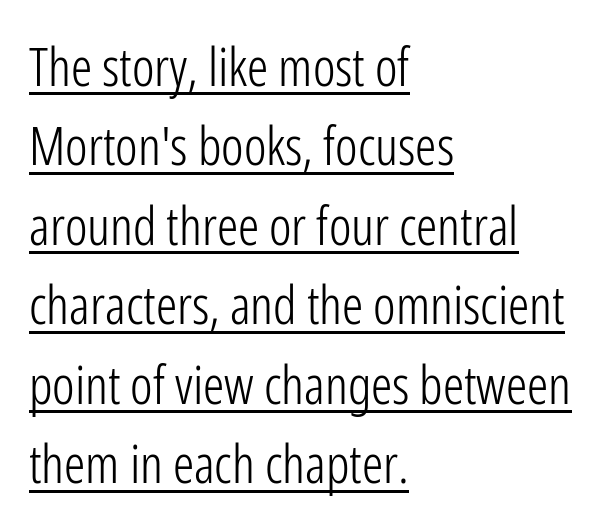
Each line of the rendering has a horizontal stroke beneath the glyphs. Serifs: no, the terminals of the letterforms are clean. The lettering holds an erect, upright posture throughout. The cut favours lightness, reaching ordinary text weight at its darkest. The rows are spaced the way most documents space them.
